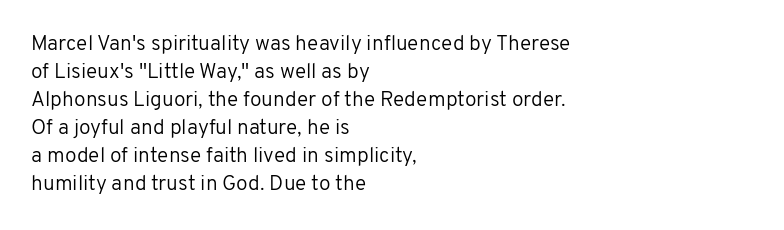
{"italic": "no", "bold": "no", "underline": "no", "align": "left", "line_spacing": "normal", "line_spacing_ratio": 1.33, "letter_spacing": "normal", "letter_spacing_em": 0.0, "glyph_px": 21}
